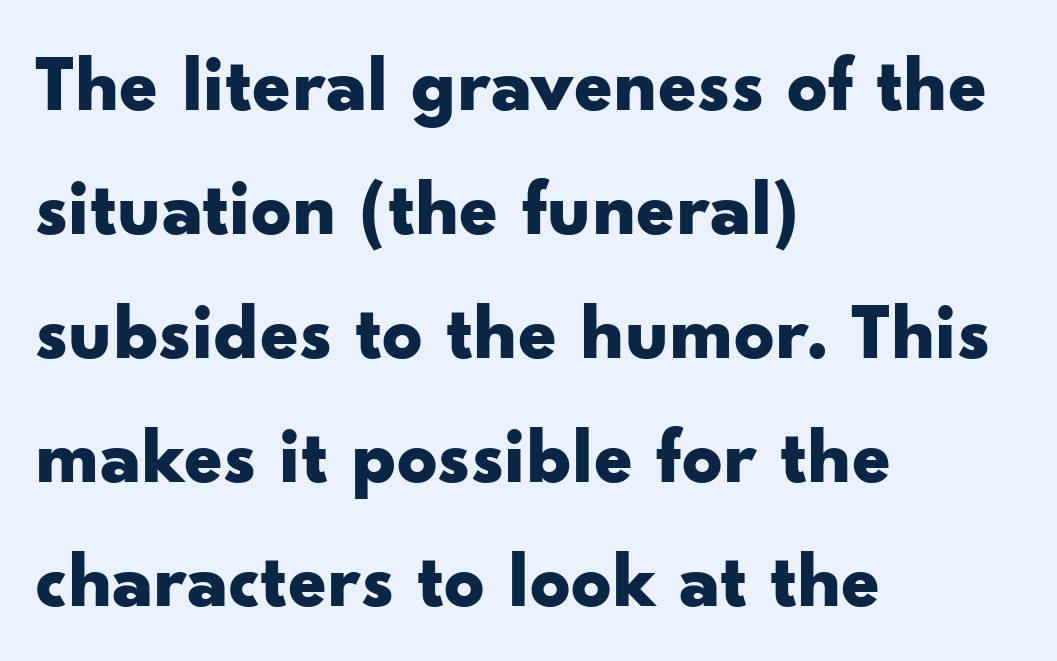
To sum up the face: it is a sans, with no serifs. The passage shown has conventional tracking throughout. You can tell it's not italic because the verticals are truly vertical. The passage is arranged the way most books set body copy — flush left. The passage shown stacks its lines at a standard gap.
